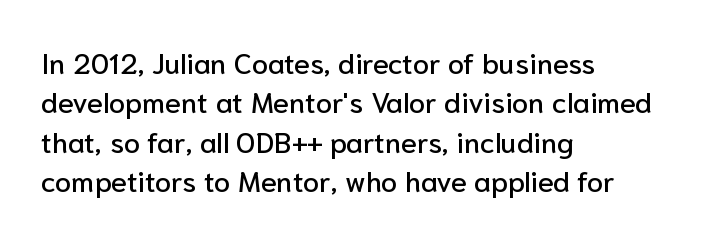
Q: Is the text italic (slanted)? A: No, it is upright.
Q: Is the typeface a serif or a sans-serif typeface? A: Sans-serif.
Q: Is the text underlined? A: No.
Q: How is the paragraph aligned? A: Left-aligned.
Q: Is the spacing between letters normal or unusually wide? A: Normal.
Q: Is the spacing between lines tight, normal or loose? A: Normal.
Q: Width (condensed, normal, or wide)? A: Normal.
Q: Stroke contrast? A: Low.
Q: x-height? A: Medium.
Q: Monospaced? A: No.
